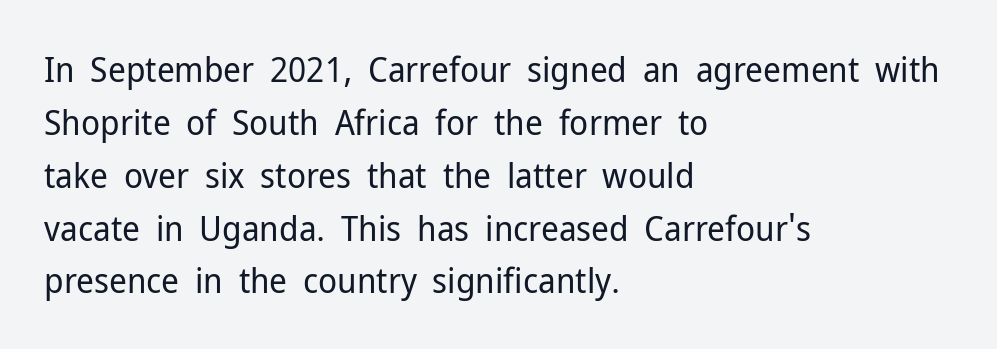
The font sits on the lighter half of the weight spectrum, regular included. Do the characters align in a grid? No, the font is proportional. Regarding serifs, this sample does without them. Notice how the passage keeps a crisp vertical edge on the left only.
